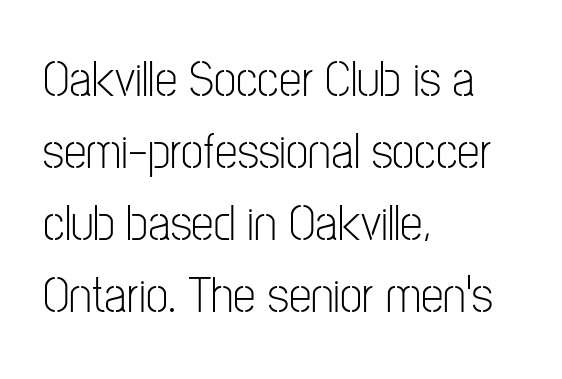
Teacher's note: observe the even left margin — that is flush-left alignment. You could call the tracking neutral — neither tight nor loose. A light-to-regular cut is what we see here. If you drew a line through each stem, it would be perfectly vertical.
